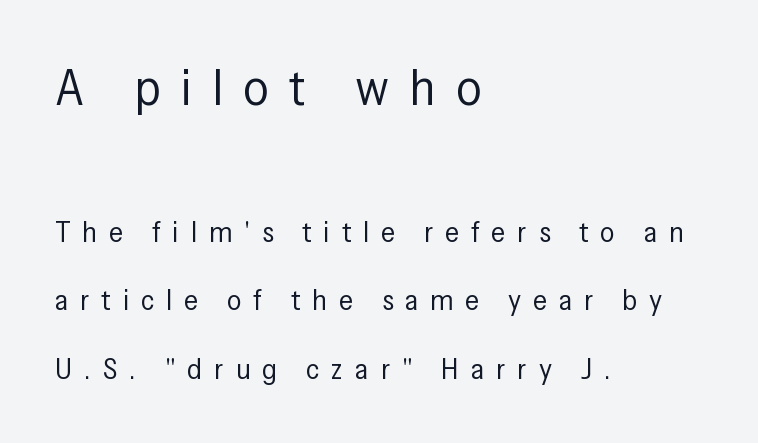
The image shows 50 px regular-weight, condensed sans-serif type, upright; set left-aligned, loose line spacing (2.36x), unusually wide letter spacing (+0.41 em), not underlined; the first (top) block is 1.72x larger; low stroke contrast and a medium x-height.
